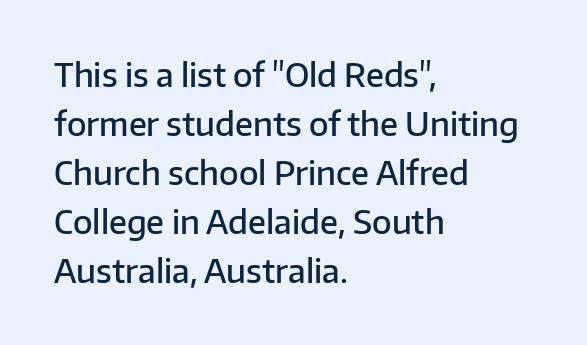
If you drew a line through each stem, it would be perfectly vertical. Character widths vary here, with narrow letters taking less room than wide ones. The typesetting leans somewhat heavy: a semibold. How would I describe the line gaps? Plain and ordinary. Typeset ragged right — the left edge is the straight one.
